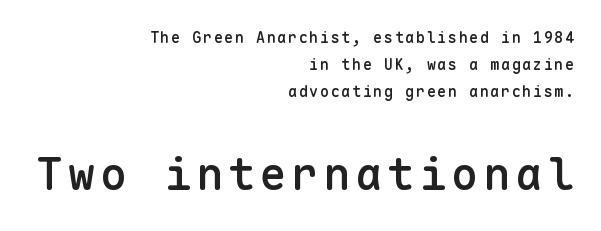
The image shows 45 px semibold sans-serif type, upright, monospaced; set right-aligned, line spacing 1.79x, not underlined; the second (bottom) block is 3.0x larger; low stroke contrast and a medium x-height.
